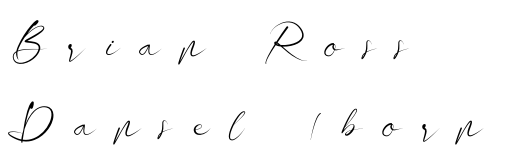
Q: Is the text bold? A: No.
Q: Is the text italic (slanted)? A: Yes.
Q: Is the typeface a serif or a sans-serif typeface? A: Sans-serif.
Q: Is the text underlined? A: No.
Q: How is the paragraph aligned? A: Left-aligned.
Q: Is the spacing between letters normal or unusually wide? A: Unusually wide.
Q: Width (condensed, normal, or wide)? A: Wide.
Q: Stroke contrast? A: Low.
Q: x-height? A: Small.
Q: Monospaced? A: No.
